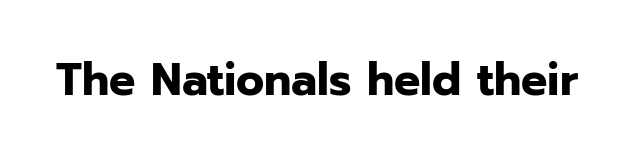
{"serif": "no", "italic": "no", "bold": "yes", "weight": "bold", "width": "normal", "stroke_contrast": "low", "x_height": "medium", "monospaced": "no", "underline": "no", "letter_spacing": "normal", "letter_spacing_em": 0.0, "glyph_px": 46}
